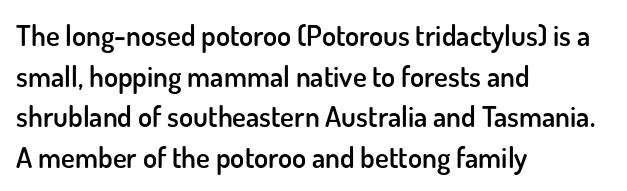
Note: no serifs on the glyphs. Students, this is semibold: more ink than regular, less than bold. Each letter keeps its own natural width here, so spacing adapts to shape. The ragged edge is on the right, which tells us the setting is flush left. Letter spacing: default.
